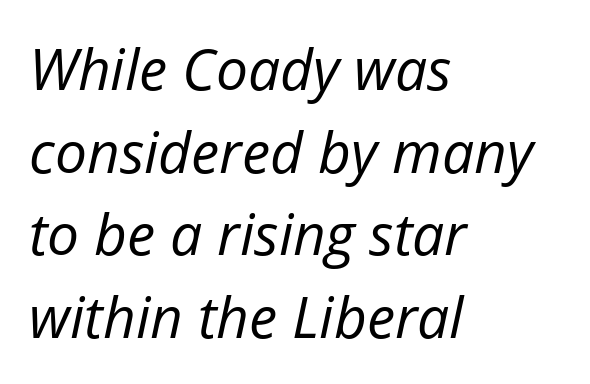
The image shows 57 px regular-weight type, italic (leaning right); set left-aligned, normal line spacing (1.45x), normal letter spacing, not underlined; low stroke contrast and a medium x-height.
